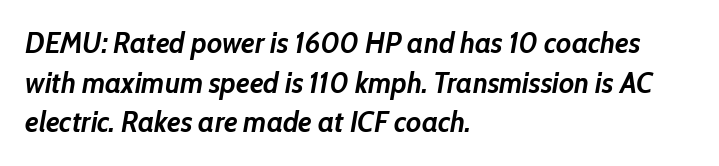
Compared with typical body copy, the letter spacing here is the same. Type without underlining. Visually the block forms a straight wall on the left and a jagged coastline on the right. Looking at the ascenders, they clearly lean. Do the characters align in a grid? No, the font is proportional. Heavy, bold letterforms.
